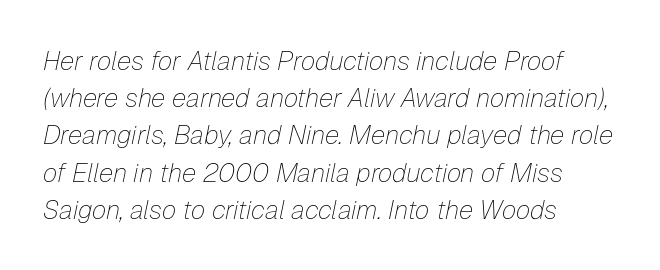
The image shows 26 px text type, italic (leaning right); set left-aligned, normal line spacing (1.43x), normal letter spacing, not underlined.
